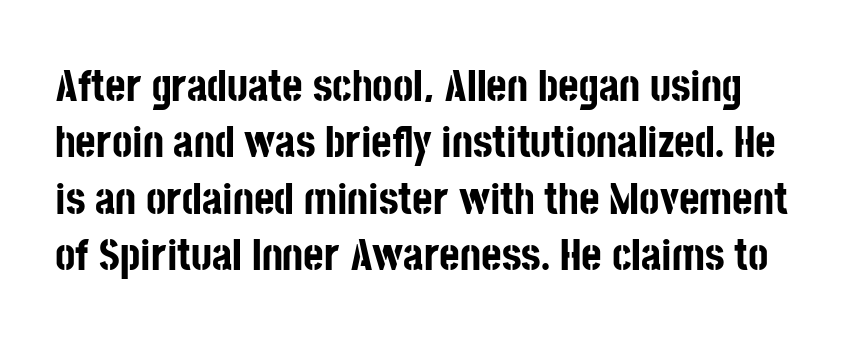
The image shows 44 px bold, condensed sans-serif type, upright; set normal line spacing (1.28x), normal letter spacing, not underlined; low stroke contrast and a large x-height.
